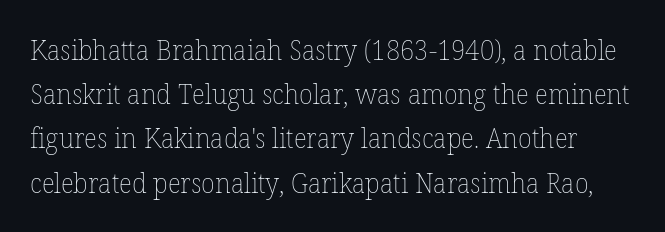
{"italic": "no", "bold": "no", "weight": "thin", "width": "normal", "stroke_contrast": "low", "x_height": "medium", "monospaced": "no", "underline": "no", "line_spacing": "normal", "line_spacing_ratio": 1.58, "letter_spacing": "normal", "letter_spacing_em": 0.0, "glyph_px": 28}
